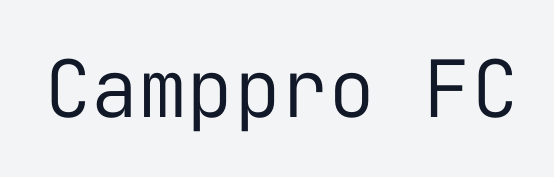
What kind of face is this? One without serifs — a sans. Do the characters align in a grid? Yes, the font is monospaced. This is not heavy type; no bold has been used. Short note: letters normally spaced.
